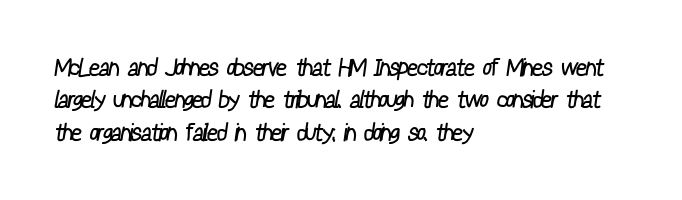
{"bold": "no", "underline": "no", "align": "left", "line_spacing": "normal", "line_spacing_ratio": 1.35, "letter_spacing": "normal", "letter_spacing_em": 0.0, "glyph_px": 24}
